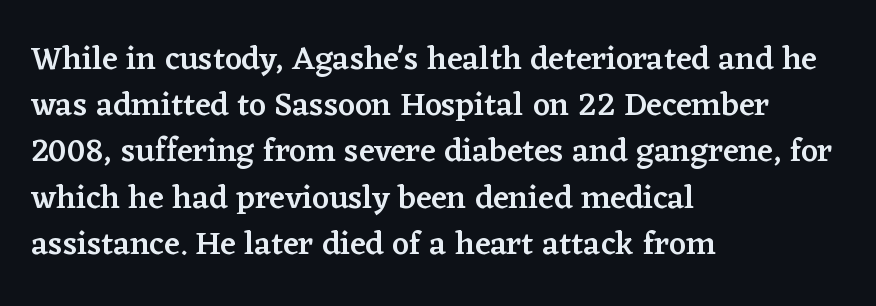
In terms of posture, this sample is upright. Where is the straight margin? On the left. Regarding leading, the lines here are spaced in the standard way. Font category for this specimen: serif. The letters advance in unequal steps, a hallmark of proportional type. Words float on clear page, feet unadorned.
